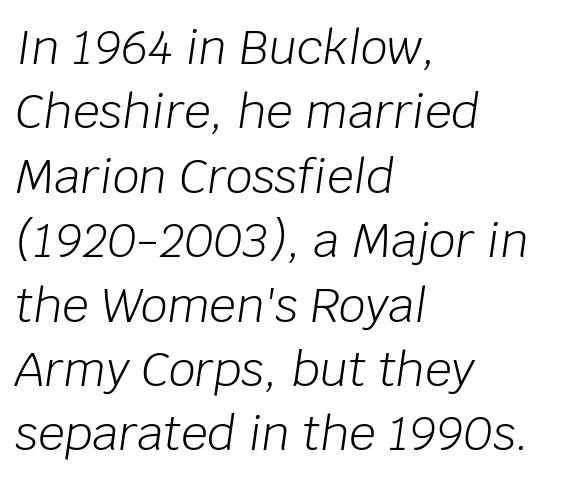
This is not heavy type; no bold has been used. The letterforms sit shoulder to shoulder at normal distance. The passage shown leans; its letterforms are oblique. One glance says typical: line gaps are just what's usual. A typesetter would call this proportional, since set widths differ per character.
